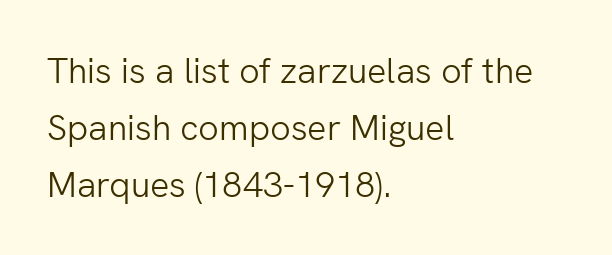
The image shows 36 px light sans-serif type, upright; set left-aligned, normal line spacing (1.58x), normal letter spacing, not underlined; low stroke contrast and a medium x-height.
